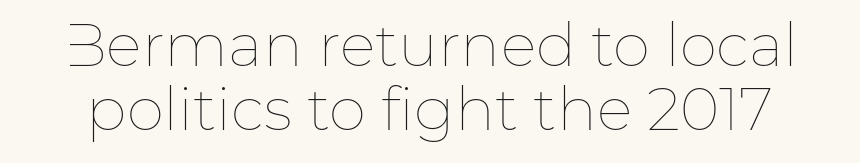
Q: Is the text bold? A: No.
Q: Is the text italic (slanted)? A: No, it is upright.
Q: Is the text underlined? A: No.
Q: Is the spacing between letters normal or unusually wide? A: Normal.
Q: Is the spacing between lines tight, normal or loose? A: Tight.
Q: Width (condensed, normal, or wide)? A: Normal.
Q: Stroke contrast? A: Low.
Q: x-height? A: Medium.
Q: Monospaced? A: No.
